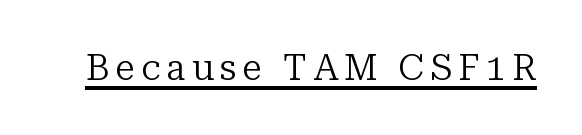
The image shows 36 px regular-weight serif type, upright; set underlined; low stroke contrast and a medium x-height.
